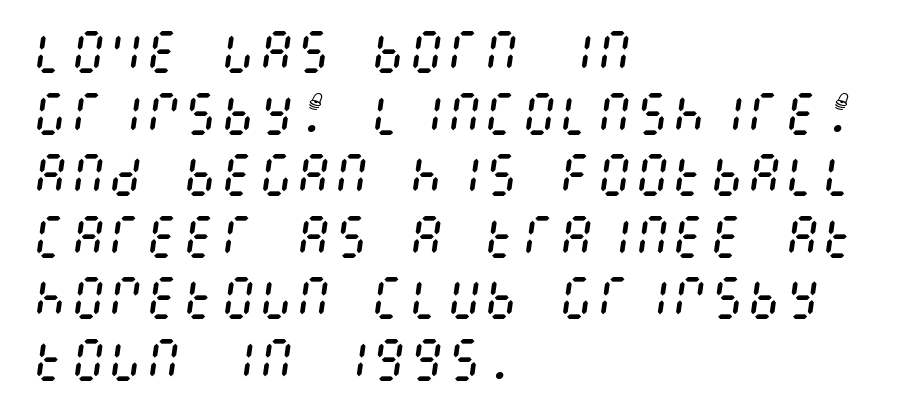
The image shows 47 px regular-weight, condensed type, italic (leaning right); set left-aligned, normal line spacing (1.31x), normal letter spacing, not underlined; medium stroke contrast and a large x-height.
